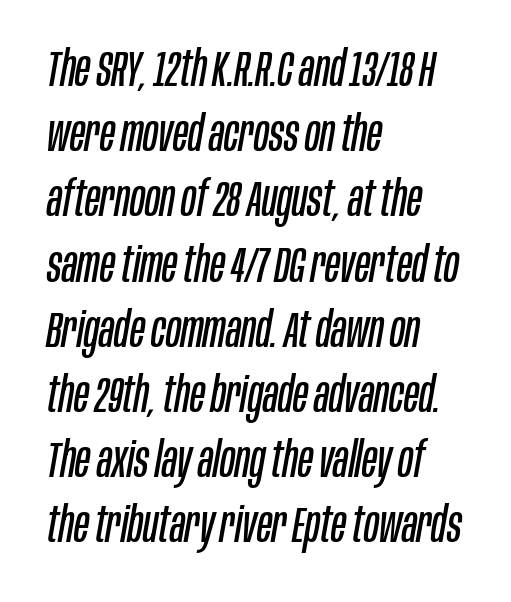
Q: Is the text bold? A: No.
Q: Is the text italic (slanted)? A: Yes, it leans right by about 10 degrees.
Q: Is the text underlined? A: No.
Q: How is the paragraph aligned? A: Left-aligned.
Q: Is the spacing between letters normal or unusually wide? A: Normal.
Q: Is the spacing between lines tight, normal or loose? A: Normal.
Q: Width (condensed, normal, or wide)? A: Condensed.
Q: Stroke contrast? A: Low.
Q: x-height? A: Large.
Q: Monospaced? A: No.
